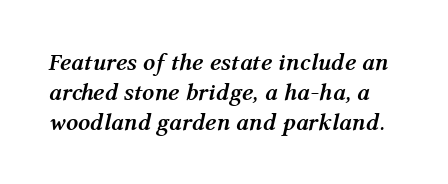
{"italic": "yes", "lean": "right", "slant_degrees": 12, "bold": "yes", "underline": "no", "line_spacing_ratio": 1.24, "letter_spacing": "normal", "letter_spacing_em": 0.0, "glyph_px": 24}
